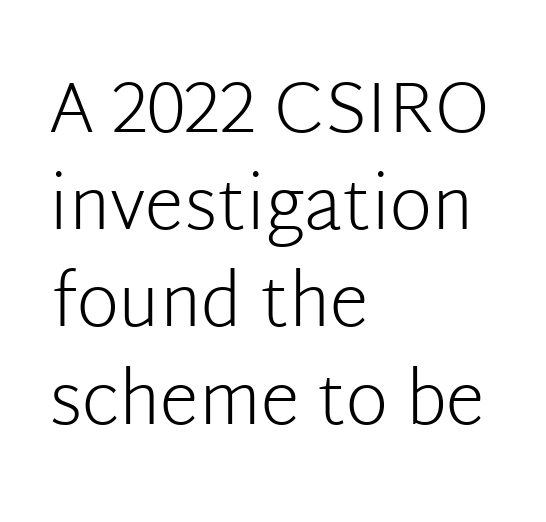
Regular leading. Varying glyph widths throughout — classic text-font behaviour. Does extra space separate the letters? No, they use regular spacing. Nope, not italic — everything's standing straight. The passage is arranged the way most books set body copy — flush left. The glyphs in this specimen are sans serif.
